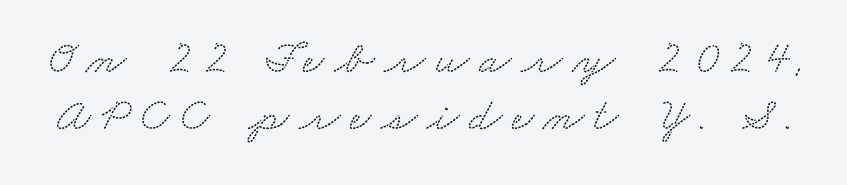
The image shows 47 px wide serif type; set line spacing 1.21x, unusually wide letter spacing (+0.21 em), not underlined; low stroke contrast and a small x-height.
